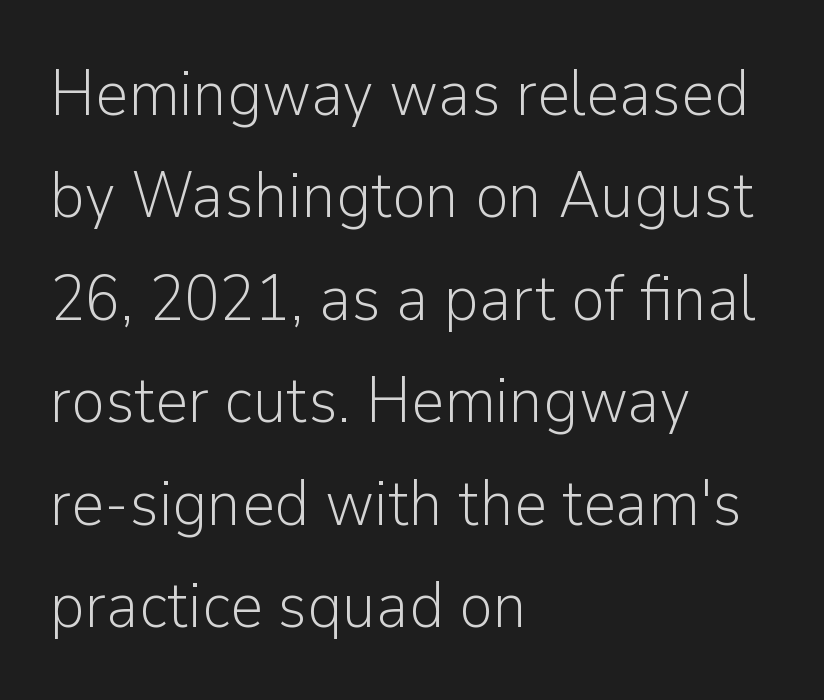
{"serif": "no", "italic": "no", "bold": "no", "weight": "light", "width": "normal", "stroke_contrast": "low", "x_height": "medium", "monospaced": "no", "underline": "no", "align": "left", "line_spacing": "normal", "line_spacing_ratio": 1.6, "letter_spacing": "normal", "letter_spacing_em": 0.0, "glyph_px": 64}
